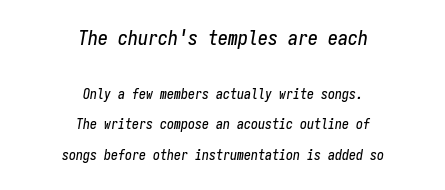
Q: Is the text italic (slanted)? A: Yes, it leans right by about 9 degrees.
Q: Is the text underlined? A: No.
Q: How is the paragraph aligned? A: Centered.
Q: Is the spacing between letters normal or unusually wide? A: Normal.
Q: Is the spacing between lines tight, normal or loose? A: Loose.
Q: Which block of text is set in a larger size, the first (top) or the second (bottom)? A: The first (top) one.
